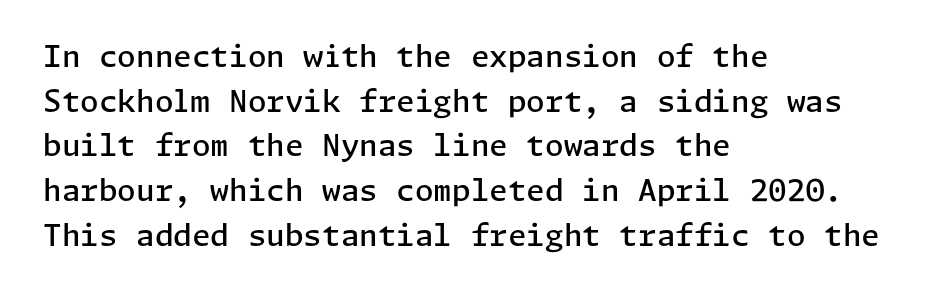
The image shows 30 px semibold sans-serif type, upright; set left-aligned, normal line spacing (1.49x), normal letter spacing, not underlined; low stroke contrast and a medium x-height.
